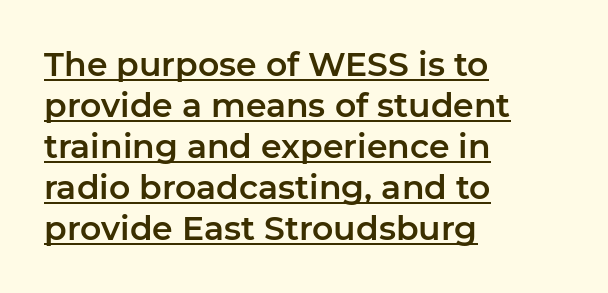
The image shows 33 px sans-serif type, upright; set left-aligned, line spacing 1.24x, normal letter spacing, underlined; low stroke contrast and a medium x-height.
